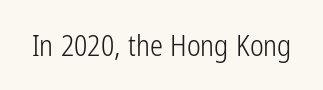
Do the characters align in a grid? No, the font is proportional. The specimen reads as upright at a glance. The tracking reads as untouched default to a designer's eye. Serifs: no, the terminals of the letterforms are clean. Stems and bowls with no extra thickness — not bold.
